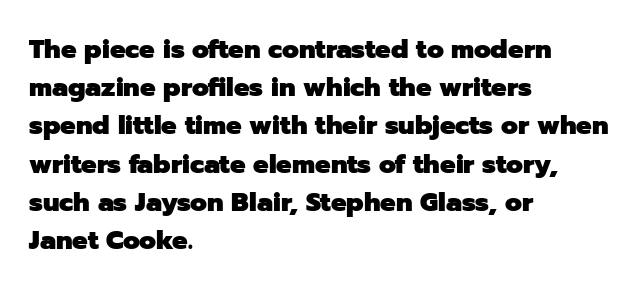
The image shows 26 px bold type, upright; set left-aligned, normal line spacing (1.47x), normal letter spacing, not underlined.
